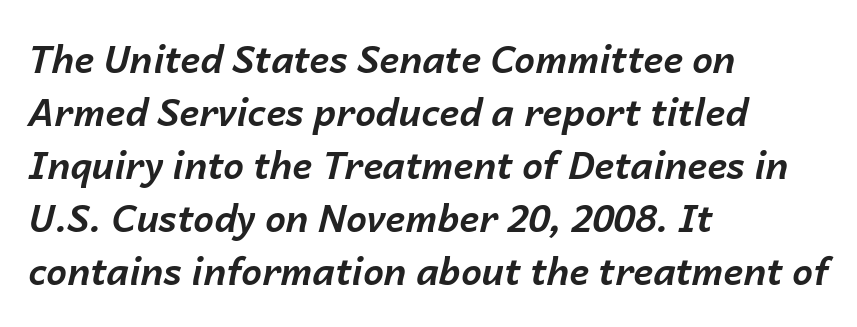
This rendering uses left alignment, leaving the right contour irregular. Has an underline been added? It has not. You could not count columns in this text — the font is proportionally spaced. Leading matches the norm, producing a regular column.
